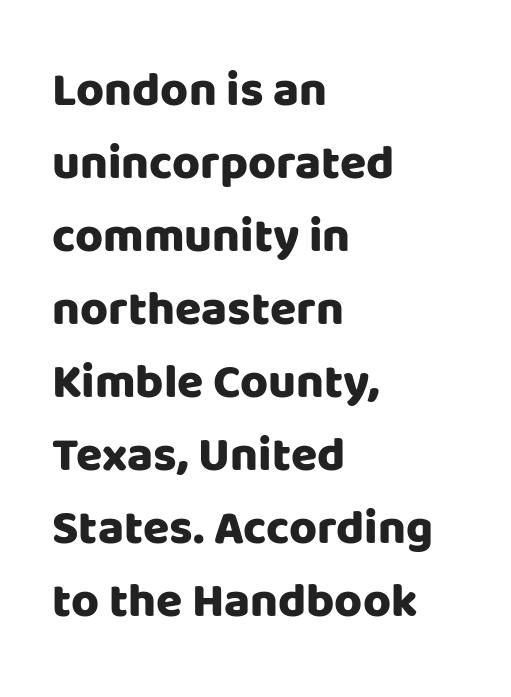
Vertical strokes here are truly vertical. Check the space under the baseline: it is left empty. Which margin do the lines hug? The left one — the right edge is uneven. The characters look thick and weighty, a clear bold. Is there much room between lines? A standard amount, neither cramped nor airy. Character widths vary here, with narrow letters taking less room than wide ones.
